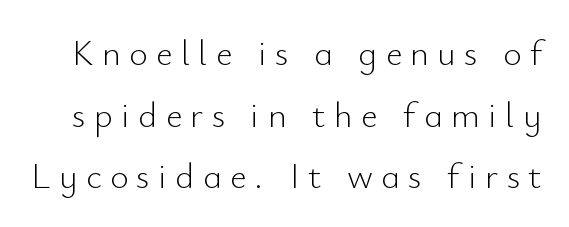
The image shows 36 px light sans-serif type, upright; set line spacing 1.71x, unusually wide letter spacing (+0.23 em), not underlined; low stroke contrast and a small x-height.
